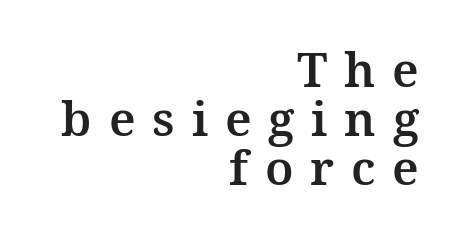
{"serif": "yes", "italic": "no", "width": "normal", "stroke_contrast": "medium", "x_height": "medium", "monospaced": "no", "underline": "no", "align": "right", "line_spacing": "tight", "line_spacing_ratio": 1.02, "letter_spacing": "wide", "letter_spacing_em": 0.35, "glyph_px": 48}
